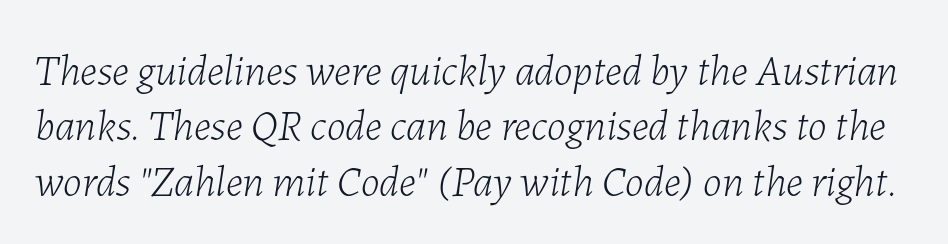
The rendering applies a slant to the glyphs. Underline: absent. Heft: none added — not bold. Do the characters align in a grid? No, the font is proportional. Interline gaps are of average width in this sample. The tracking reads as untouched default to a designer's eye.
